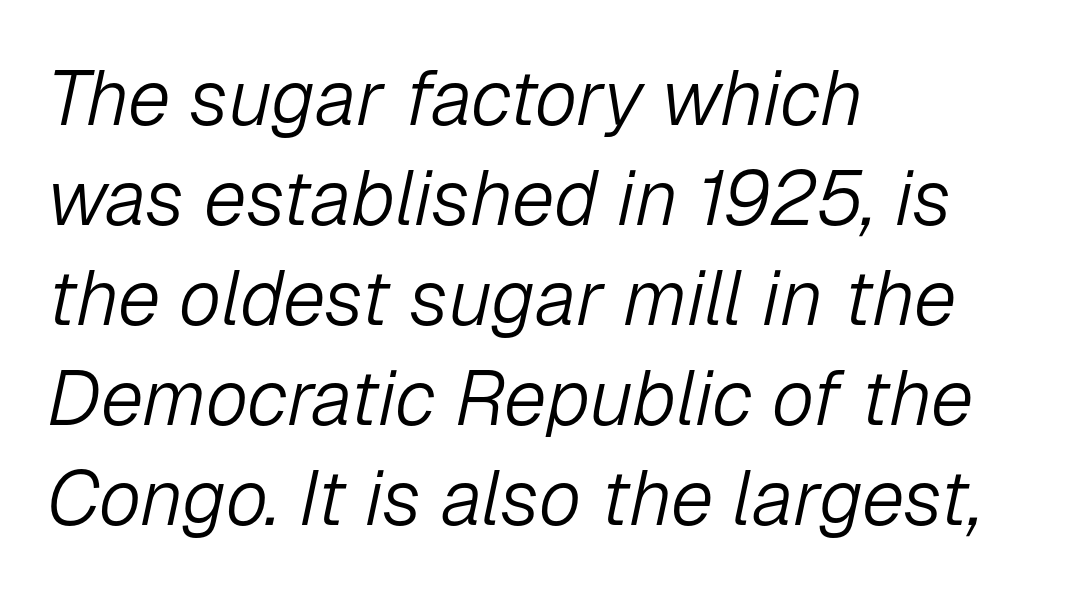
Q: Is the text bold? A: No.
Q: Is the text italic (slanted)? A: Yes, it leans right by about 12 degrees.
Q: Is the text underlined? A: No.
Q: How is the paragraph aligned? A: Left-aligned.
Q: Is the spacing between letters normal or unusually wide? A: Normal.
Q: Is the spacing between lines tight, normal or loose? A: Normal.
Q: Width (condensed, normal, or wide)? A: Normal.
Q: Stroke contrast? A: Low.
Q: x-height? A: Medium.
Q: Monospaced? A: No.
